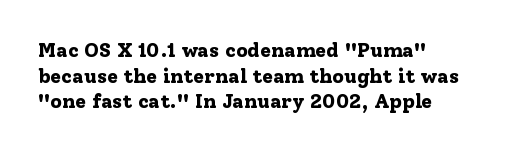
The letters stand straight up with perfectly vertical stems. The space directly below the letters is spotless. Letter spacing: default. Bold? Absolutely — the strokes are thick and heavy. The leading is moderate, giving the passage an even texture. The lines in this sample share a left origin and differ only in where they stop.
